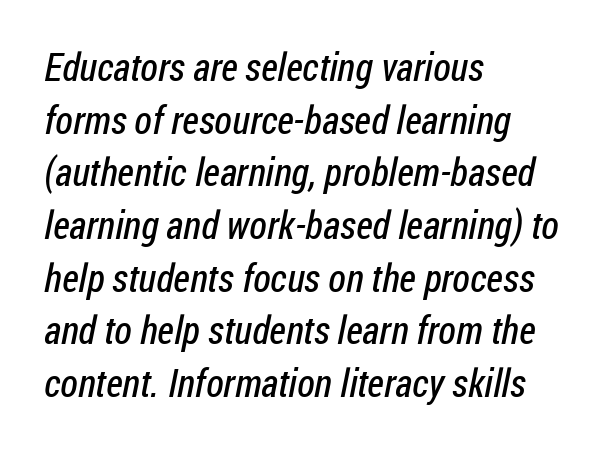
No chunkiness to these letters — they're not bold. Classification — sans serif. Think of a printed novel: that variable character pitch is what you see here. Descenders hang freely into open space. Is the letter spacing exaggerated? No — it looks like the ordinary default.
